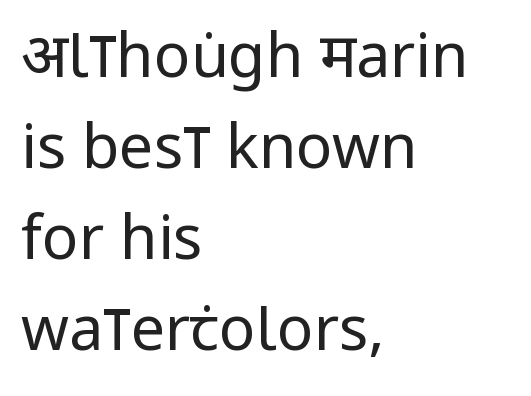
The gap between lines stays unmarked. Every row of glyphs begins at an identical x-position on the left. Each letter keeps its own natural width here, so spacing adapts to shape. The lettering holds an erect, upright posture throughout.
